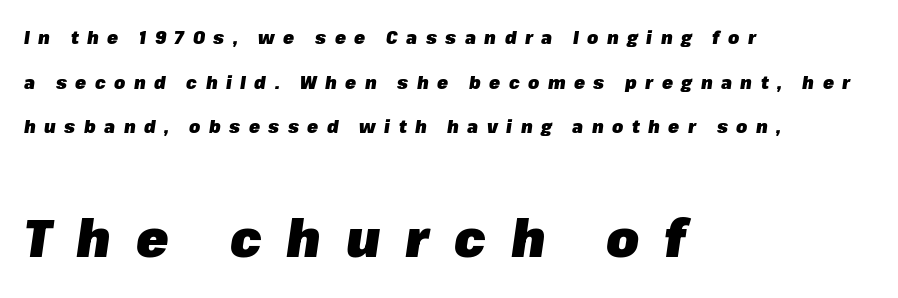
{"italic": "yes", "lean": "right", "slant_degrees": 8, "bold": "yes", "weight": "heavy", "width": "normal", "stroke_contrast": "low", "x_height": "medium", "monospaced": "no", "underline": "no", "align": "left", "line_spacing": "loose", "line_spacing_ratio": 2.48, "letter_spacing": "wide", "letter_spacing_em": 0.47, "larger_block": "second", "size_ratio": 2.94, "glyph_px": 53}
